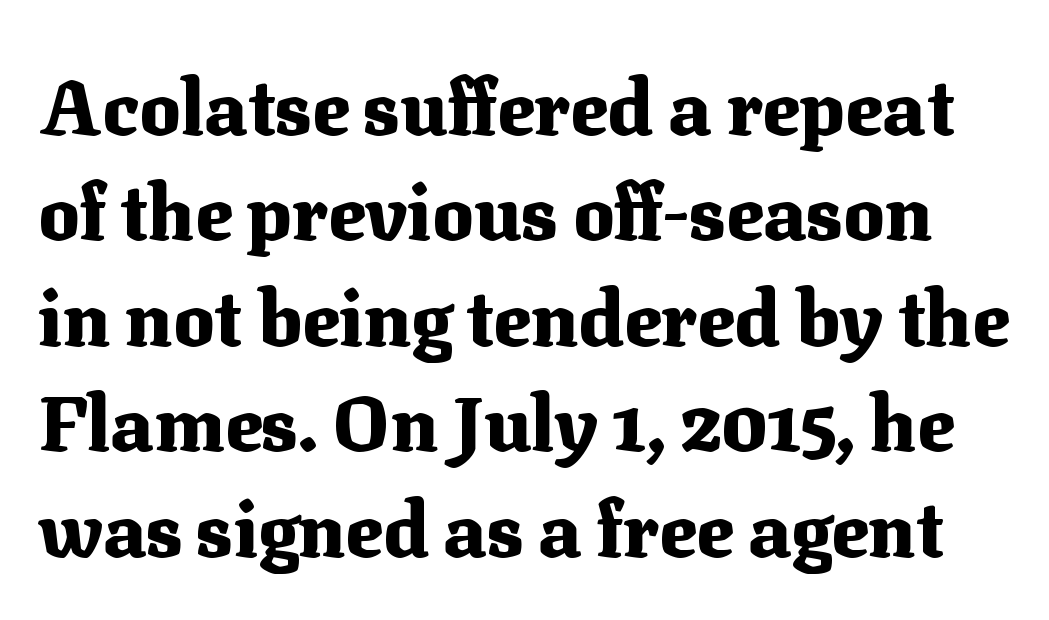
Q: Is the text bold? A: Yes.
Q: Is the text italic (slanted)? A: No, it is upright.
Q: Is the typeface a serif or a sans-serif typeface? A: Serif.
Q: Is the text underlined? A: No.
Q: Is the spacing between letters normal or unusually wide? A: Normal.
Q: Is the spacing between lines tight, normal or loose? A: Normal.
Q: Width (condensed, normal, or wide)? A: Normal.
Q: Stroke contrast? A: Medium.
Q: x-height? A: Medium.
Q: Monospaced? A: No.
